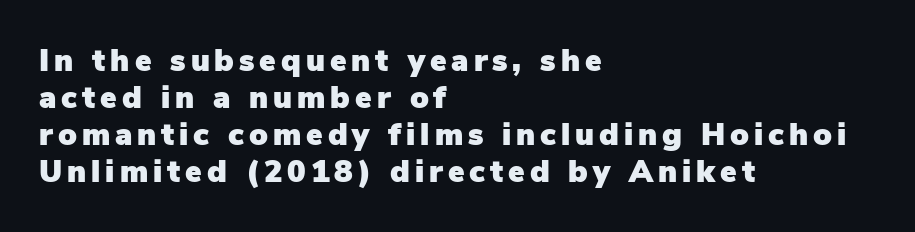
{"serif": "no", "italic": "no", "width": "normal", "stroke_contrast": "low", "x_height": "medium", "monospaced": "no", "underline": "no", "align": "left", "line_spacing_ratio": 1.19, "glyph_px": 31}
